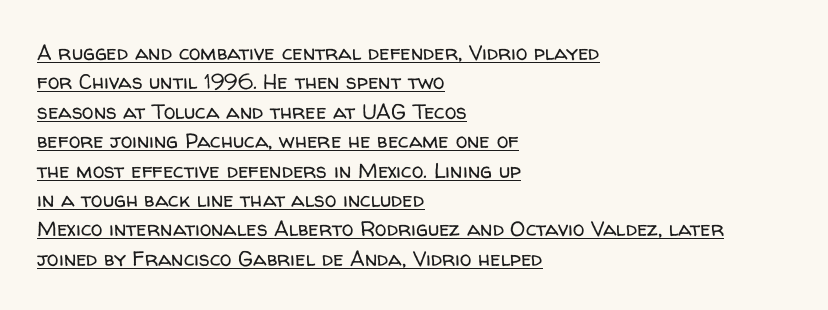
{"italic": "no", "bold": "no", "underline": "yes", "align": "left", "line_spacing": "normal", "line_spacing_ratio": 1.4, "letter_spacing": "normal", "letter_spacing_em": 0.0, "glyph_px": 21}
